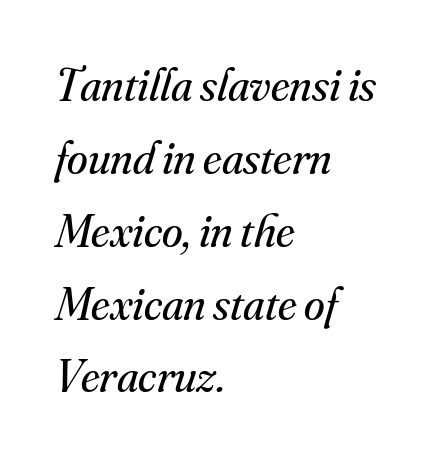
Q: Is the text bold? A: No.
Q: Is the text italic (slanted)? A: Yes, it leans right by about 16 degrees.
Q: Is the typeface a serif or a sans-serif typeface? A: Serif.
Q: Is the text underlined? A: No.
Q: How is the paragraph aligned? A: Left-aligned.
Q: Is the spacing between letters normal or unusually wide? A: Normal.
Q: Is the spacing between lines tight, normal or loose? A: Normal.
Q: Width (condensed, normal, or wide)? A: Normal.
Q: Stroke contrast? A: Medium.
Q: x-height? A: Small.
Q: Monospaced? A: No.
